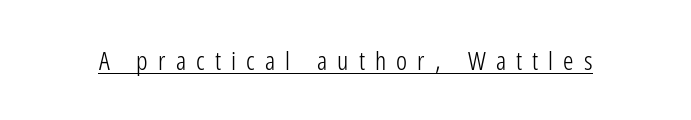
{"italic": "no", "bold": "no", "underline": "yes", "letter_spacing": "wide", "letter_spacing_em": 0.39, "glyph_px": 26}
